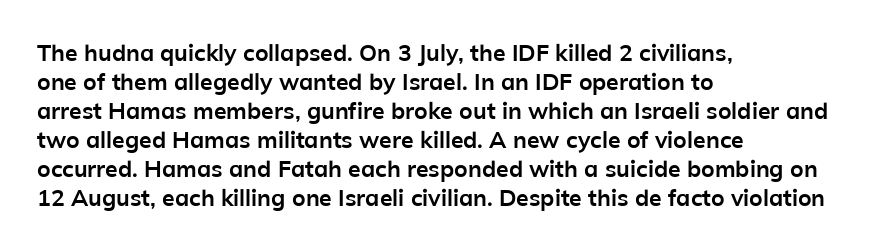
The typography opts for an upright posture over an oblique one. What weight is shown? A full bold with thick strokes. How would I describe the line gaps? Plain and ordinary. Each line starts at the same left margin while the right side varies.
